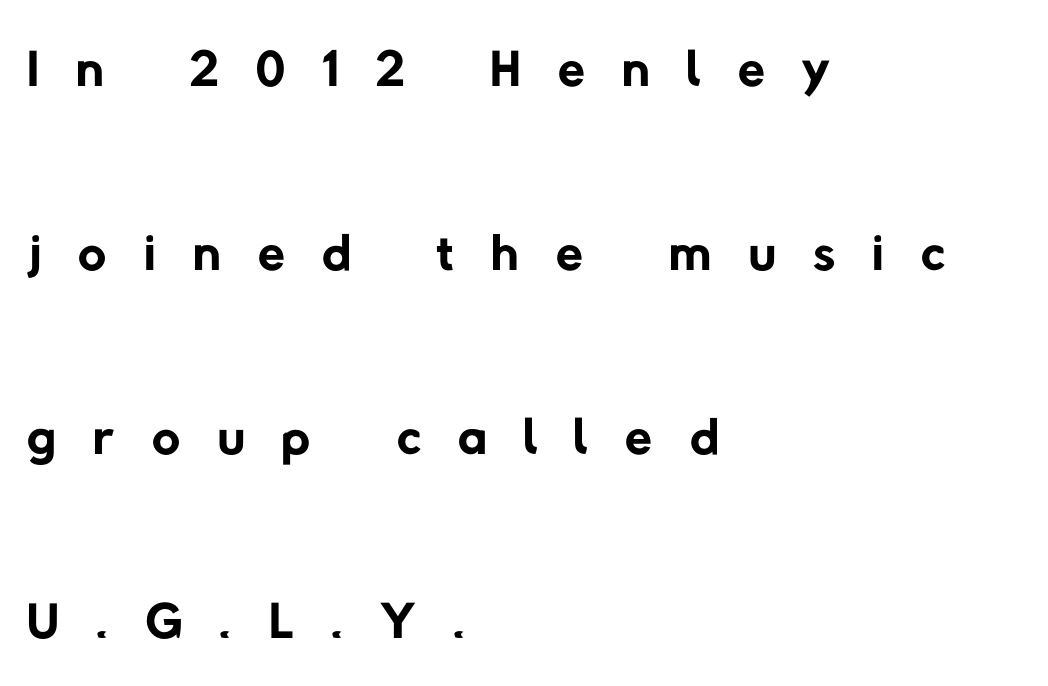
The image shows 78 px regular-weight sans-serif type; set left-aligned, loose line spacing (2.36x), unusually wide letter spacing (+0.48 em), not underlined; low stroke contrast and a medium x-height.
